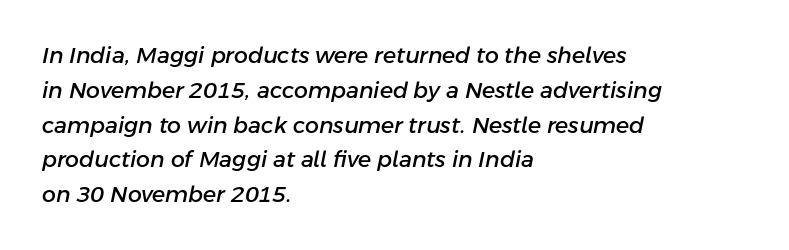
Q: Is the text italic (slanted)? A: Yes, it leans right by about 11 degrees.
Q: Is the text underlined? A: No.
Q: How is the paragraph aligned? A: Left-aligned.
Q: Is the spacing between letters normal or unusually wide? A: Normal.
Q: Is the spacing between lines tight, normal or loose? A: Normal.
